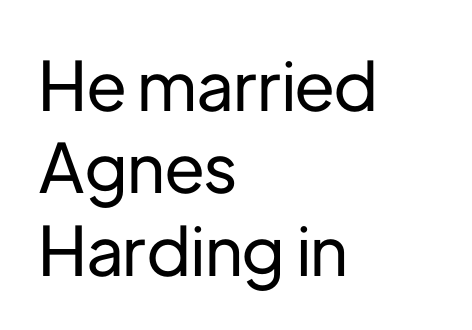
To sum up the face: it is a sans, with no serifs. Typeset ragged right — the left edge is the straight one. Do the characters align in a grid? No, the font is proportional. Default kerning and tracking; the words read as compact shapes.
